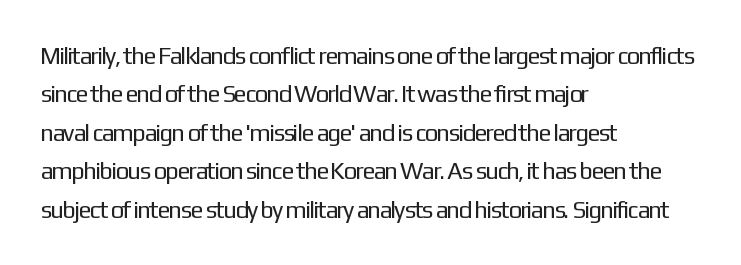
{"italic": "no", "bold": "no", "underline": "no", "align": "left", "line_spacing": "normal", "line_spacing_ratio": 1.6, "letter_spacing": "normal", "letter_spacing_em": 0.0, "glyph_px": 24}
